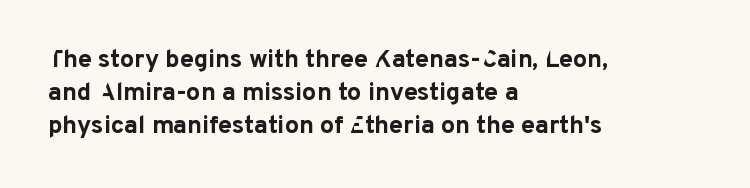
{"italic": "no", "bold": "yes", "underline": "no", "align": "left", "line_spacing": "normal", "line_spacing_ratio": 1.32, "letter_spacing": "normal", "letter_spacing_em": 0.0, "glyph_px": 25}
